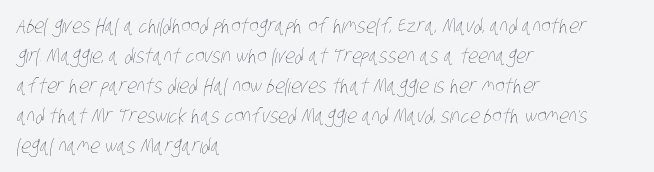
The image shows 20 px text type; set left-aligned, normal line spacing (1.5x), normal letter spacing, not underlined.
